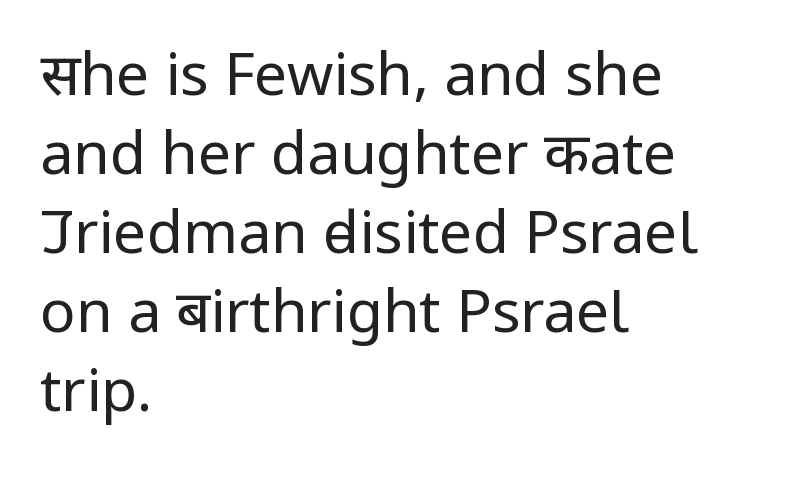
Stroke thickness stays within the range of a standard reading face or lighter. The passage shown is typeset with a sans-serif family. Look at the tracking — it's just the regular setting, nothing added. Nobody drew a line under any word here.
